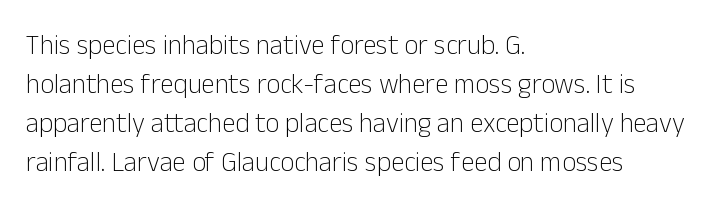
Q: Is the text bold? A: No.
Q: Is the text italic (slanted)? A: No, it is upright.
Q: Is the text underlined? A: No.
Q: How is the paragraph aligned? A: Left-aligned.
Q: Is the spacing between letters normal or unusually wide? A: Normal.
Q: Is the spacing between lines tight, normal or loose? A: Normal.
